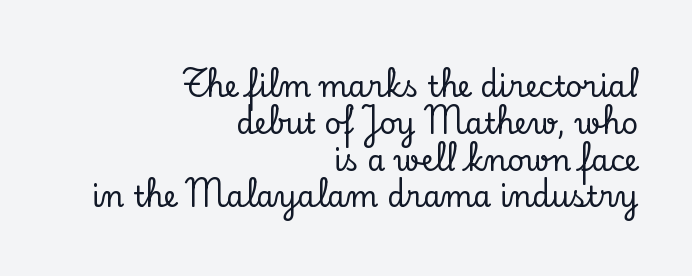
{"serif": "yes", "italic": "no", "width": "normal", "stroke_contrast": "low", "x_height": "small", "monospaced": "no", "underline": "no", "align": "right", "line_spacing": "normal", "line_spacing_ratio": 1.27, "letter_spacing": "normal", "letter_spacing_em": 0.0, "glyph_px": 29}
